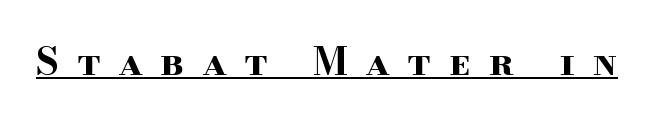
The image shows 38 px bold, wide serif type, upright; set unusually wide letter spacing (+0.47 em), underlined; high stroke contrast and a small x-height.
